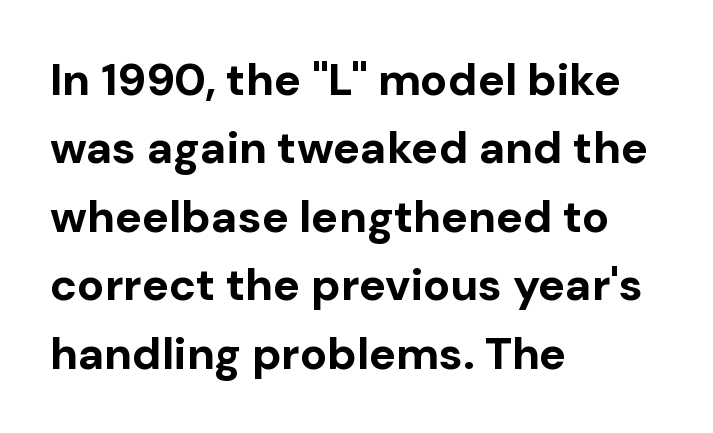
The image shows 45 px bold sans-serif type, upright; set left-aligned, normal line spacing (1.52x), normal letter spacing, not underlined; low stroke contrast and a medium x-height.
